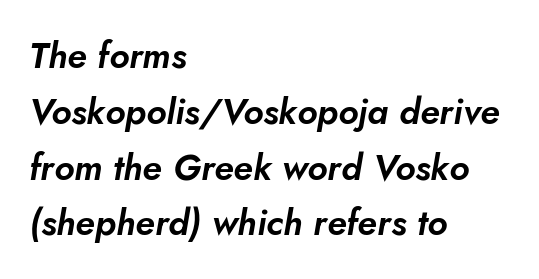
{"italic": "yes", "lean": "right", "slant_degrees": 5, "width": "normal", "stroke_contrast": "low", "x_height": "small", "monospaced": "no", "underline": "no", "align": "left", "line_spacing": "normal", "line_spacing_ratio": 1.55, "letter_spacing": "normal", "letter_spacing_em": 0.0, "glyph_px": 36}
